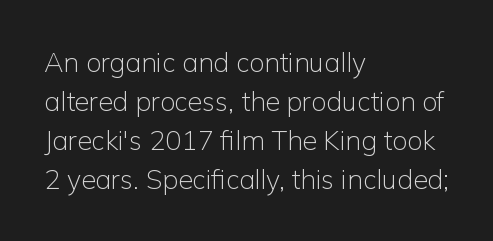
Default kerning and tracking; the words read as compact shapes. No heavy texture on the line: the type isn't bold. A roman cut, with each character standing at attention. Notice how the passage keeps a crisp vertical edge on the left only. Bare-footed words on every line.
